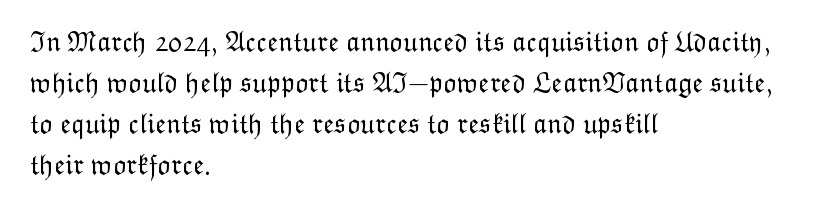
Is the letter spacing exaggerated? No — it looks like the ordinary default. The letters stand straight up with perfectly vertical stems. Compared with a centered layout, this one pins lines to the left instead. Do the characters align in a grid? No, the font is proportional.
